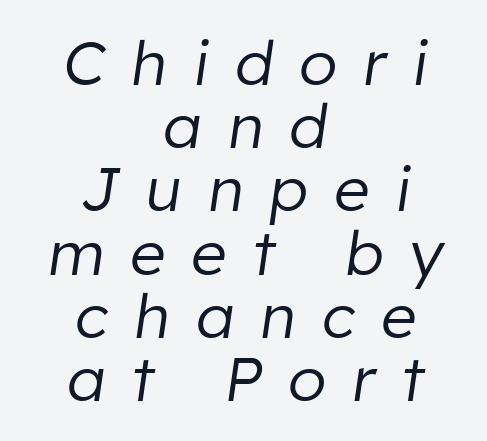
Q: Is the text bold? A: No.
Q: Is the text italic (slanted)? A: Yes, it leans right by about 8 degrees.
Q: Is the text underlined? A: No.
Q: How is the paragraph aligned? A: Centered.
Q: Is the spacing between letters normal or unusually wide? A: Unusually wide.
Q: Is the spacing between lines tight, normal or loose? A: Tight.
Q: Width (condensed, normal, or wide)? A: Normal.
Q: Stroke contrast? A: Low.
Q: x-height? A: Medium.
Q: Monospaced? A: No.
